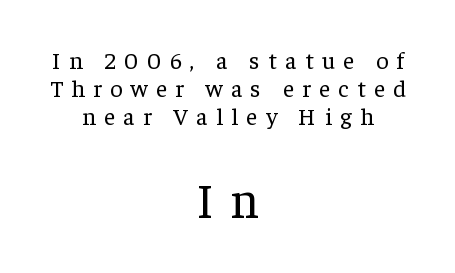
{"serif": "yes", "italic": "no", "bold": "no", "weight": "regular", "width": "normal", "stroke_contrast": "low", "x_height": "medium", "monospaced": "no", "underline": "no", "align": "center", "line_spacing_ratio": 1.17, "letter_spacing": "wide", "letter_spacing_em": 0.35, "larger_block": "second", "size_ratio": 2.04, "glyph_px": 49}
